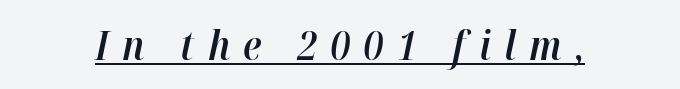
{"italic": "yes", "lean": "right", "slant_degrees": 12, "bold": "semi", "weight": "semibold", "width": "normal", "stroke_contrast": "high", "x_height": "medium", "monospaced": "no", "underline": "yes", "letter_spacing": "wide", "letter_spacing_em": 0.33, "glyph_px": 40}
